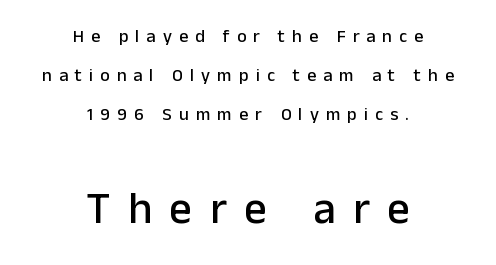
{"serif": "no", "italic": "no", "width": "normal", "stroke_contrast": "low", "x_height": "medium", "monospaced": "no", "underline": "no", "align": "center", "line_spacing": "loose", "line_spacing_ratio": 2.18, "letter_spacing": "wide", "letter_spacing_em": 0.39, "larger_block": "second", "size_ratio": 2.5, "glyph_px": 45}
